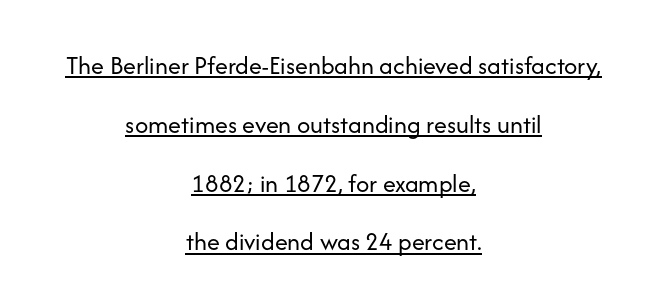
Q: Is the text bold? A: No.
Q: Is the text italic (slanted)? A: No, it is upright.
Q: Is the text underlined? A: Yes.
Q: How is the paragraph aligned? A: Centered.
Q: Is the spacing between letters normal or unusually wide? A: Normal.
Q: Is the spacing between lines tight, normal or loose? A: Loose.
